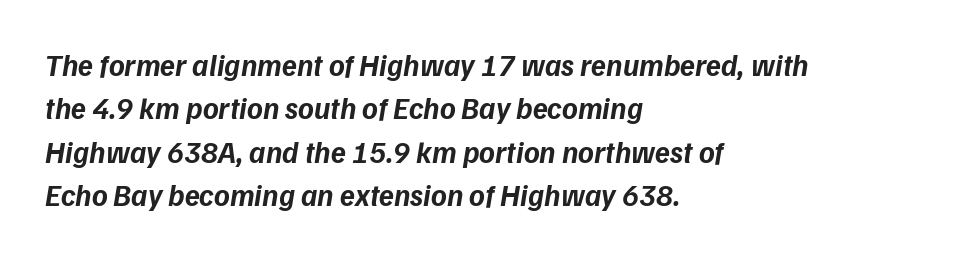
Q: Is the text bold? A: Yes.
Q: Is the text italic (slanted)? A: Yes, it leans right by about 9 degrees.
Q: Is the text underlined? A: No.
Q: How is the paragraph aligned? A: Left-aligned.
Q: Is the spacing between letters normal or unusually wide? A: Normal.
Q: Is the spacing between lines tight, normal or loose? A: Normal.
Q: Width (condensed, normal, or wide)? A: Normal.
Q: Stroke contrast? A: Low.
Q: x-height? A: Medium.
Q: Monospaced? A: No.
